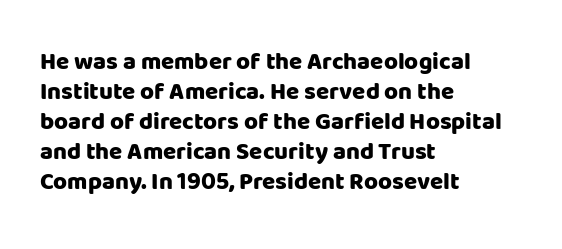
The characters look thick and weighty, a clear bold. Rows of type keep a routine distance in the vertical direction. Each word holds together tightly as a unit, with standard inter-letter gaps. Does the copy run flush right? No — it runs flush left. Beneath every word, the page is bare.
